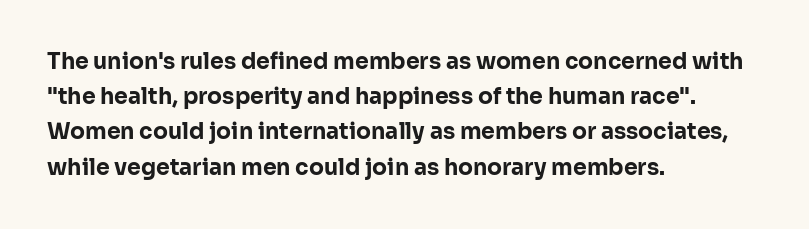
Every row of glyphs begins at an identical x-position on the left. Each word holds together tightly as a unit, with standard inter-letter gaps. What's the leading like? Ordinary, nothing unusual. Nope, not italic — everything's standing straight. The space directly below the letters is spotless.
